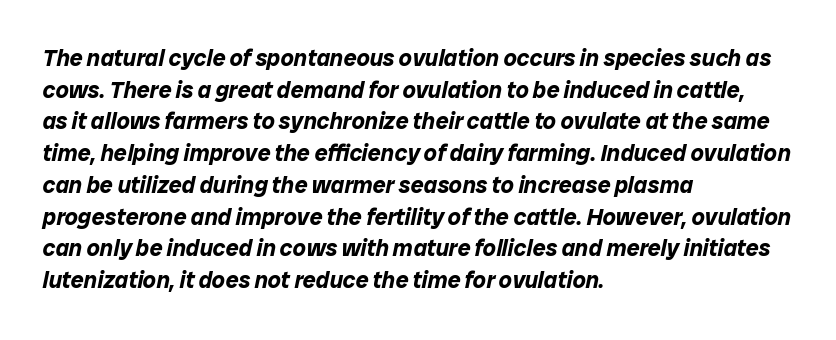
Q: Is the text bold? A: Yes.
Q: Is the text italic (slanted)? A: Yes, it leans right by about 12 degrees.
Q: Is the text underlined? A: No.
Q: How is the paragraph aligned? A: Left-aligned.
Q: Is the spacing between letters normal or unusually wide? A: Normal.
Q: Is the spacing between lines tight, normal or loose? A: Normal.
